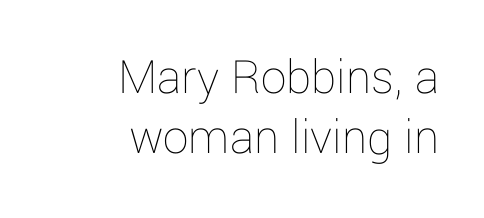
The image shows 51 px thin type, upright; set right-aligned, line spacing 1.18x, normal letter spacing, not underlined; low stroke contrast and a medium x-height.
